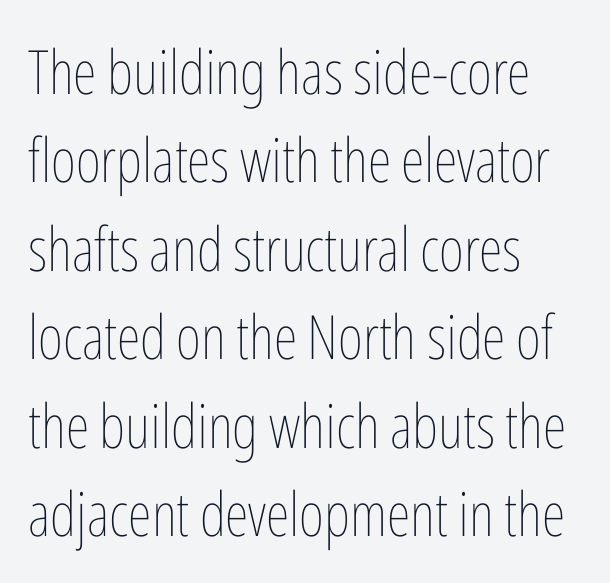
You could not count columns in this text — the font is proportionally spaced. Unbolded letterforms with no extra heft. The face used here is rendered with its standard letterfit. Reading down the column, the eye jumps a familiar distance to each next line. The paragraph has a hard left edge and a soft right edge. Notice how the stems are strictly vertical — no italics here.
